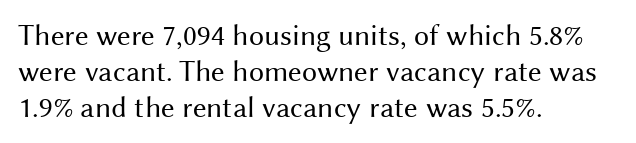
These lines are set flush left with a ragged right edge. Just letters on the line, the space beneath them empty. I'd call this a sans setting — the letters go barefoot. The rendering keeps characters at their native spacing.
